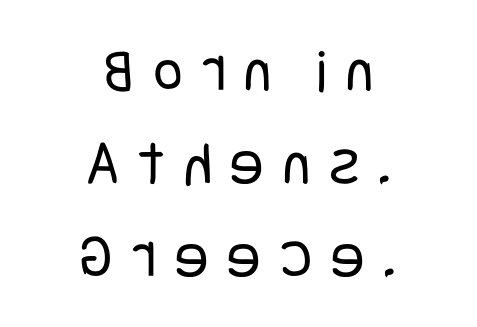
The image shows 63 px regular-weight, condensed sans-serif type, upright; set centered, normal line spacing (1.48x), unusually wide letter spacing (+0.3 em), not underlined; low stroke contrast and a large x-height.
